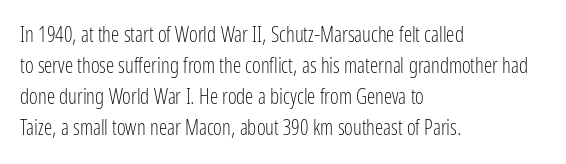
{"italic": "no", "bold": "no", "underline": "no", "align": "left", "line_spacing": "normal", "line_spacing_ratio": 1.48, "letter_spacing": "normal", "letter_spacing_em": 0.0, "glyph_px": 21}
